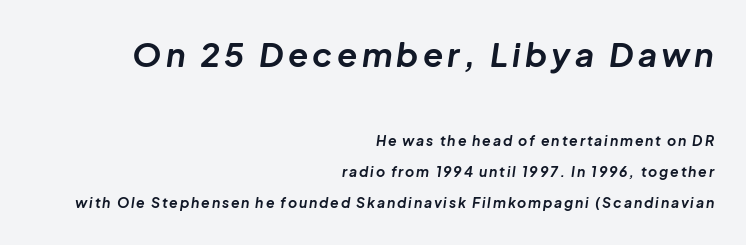
Q: Is the text bold? A: Yes.
Q: Is the text italic (slanted)? A: Yes, it leans right by about 8 degrees.
Q: Is the text underlined? A: No.
Q: How is the paragraph aligned? A: Right-aligned.
Q: Is the spacing between lines tight, normal or loose? A: Loose.
Q: Which block of text is set in a larger size, the first (top) or the second (bottom)? A: The first (top) one.
Q: Width (condensed, normal, or wide)? A: Normal.
Q: Stroke contrast? A: Low.
Q: x-height? A: Medium.
Q: Monospaced? A: No.
